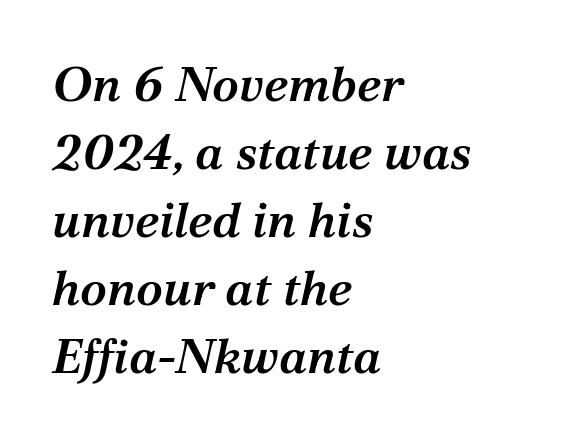
{"serif": "yes", "italic": "yes", "lean": "right", "slant_degrees": 12, "bold": "semi", "weight": "semibold", "width": "normal", "stroke_contrast": "medium", "x_height": "medium", "monospaced": "no", "underline": "no", "align": "left", "line_spacing": "normal", "line_spacing_ratio": 1.39, "letter_spacing": "normal", "letter_spacing_em": 0.0, "glyph_px": 49}
